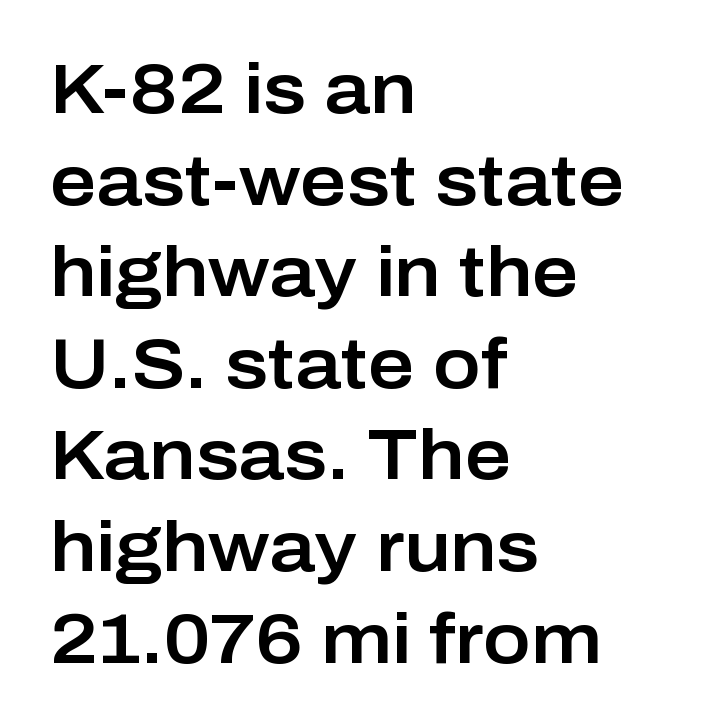
The image shows 71 px sans-serif type, upright; set left-aligned, normal line spacing (1.29x), normal letter spacing, not underlined; low stroke contrast and a medium x-height.
